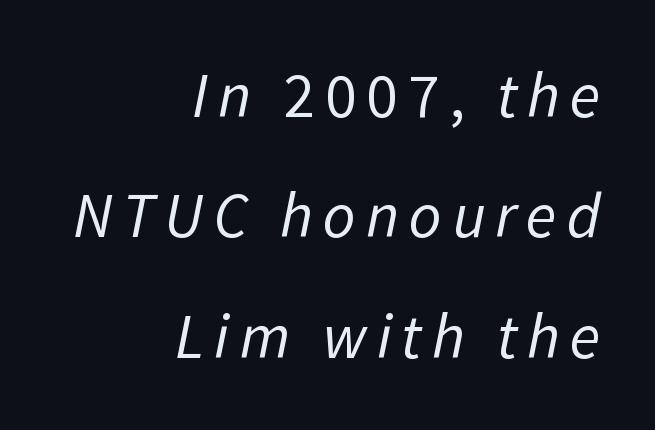
The image shows 64 px regular-weight sans-serif type; set right-aligned, line spacing 1.88x, not underlined; low stroke contrast and a medium x-height.
